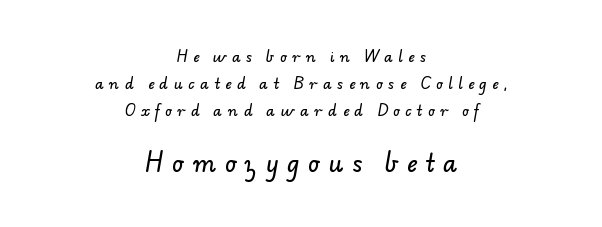
The image shows 23 px text type; set centered, loose line spacing (1.92x), unusually wide letter spacing (+0.4 em), not underlined; the second (bottom) block is 1.64x larger.
